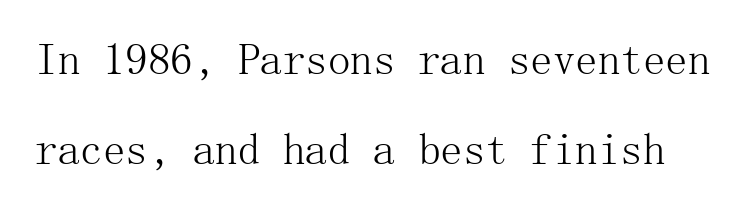
The image shows 45 px light serif type, upright; set loose line spacing (2.0x), normal letter spacing, not underlined; medium stroke contrast and a medium x-height.
